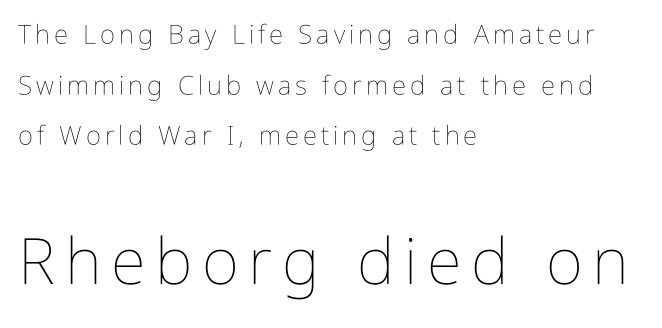
Rows of type keep a wide berth in the vertical direction. The composition opens small and finishes big. Any mark beneath the type? The region is blank. The letterforms sit at book weight or below.
